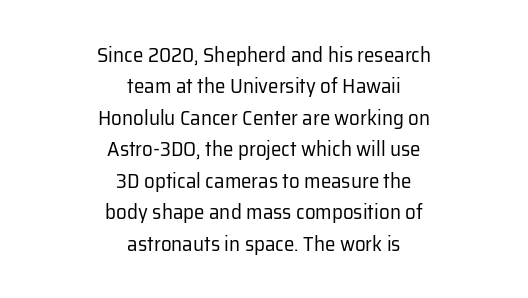
Stems here are at most as thick as an everyday book face. Do the letters lean? They stand straight. This block has exactly the height ordinary leading produces. No extra tracking has been applied to these lines.
